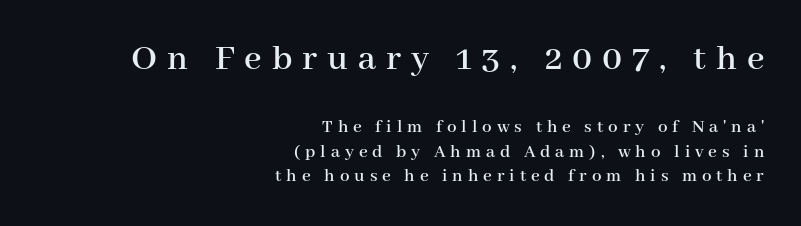
{"serif": "yes", "italic": "no", "width": "normal", "stroke_contrast": "high", "x_height": "medium", "monospaced": "no", "underline": "no", "align": "right", "line_spacing": "normal", "line_spacing_ratio": 1.29, "letter_spacing": "wide", "letter_spacing_em": 0.26, "larger_block": "first", "size_ratio": 2.0, "glyph_px": 38}
